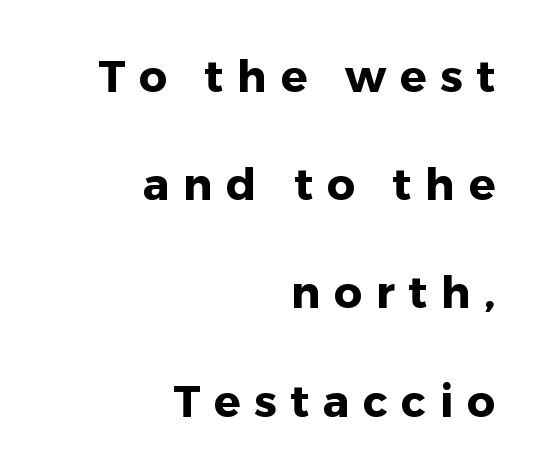
{"serif": "no", "italic": "no", "bold": "yes", "weight": "heavy", "width": "normal", "stroke_contrast": "low", "x_height": "medium", "monospaced": "no", "underline": "no", "align": "right", "line_spacing": "loose", "line_spacing_ratio": 2.46, "letter_spacing": "wide", "letter_spacing_em": 0.31, "glyph_px": 44}
